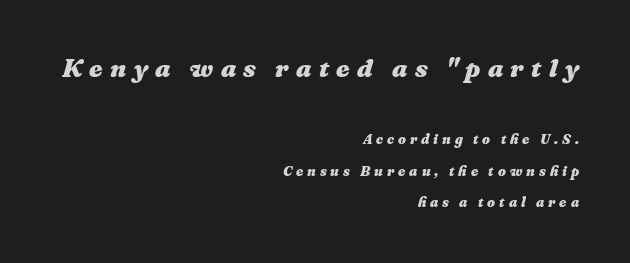
The image shows 26 px bold type, italic (leaning right); set right-aligned, loose line spacing (2.25x), unusually wide letter spacing (+0.28 em), not underlined; the first (top) block is 1.86x larger.
